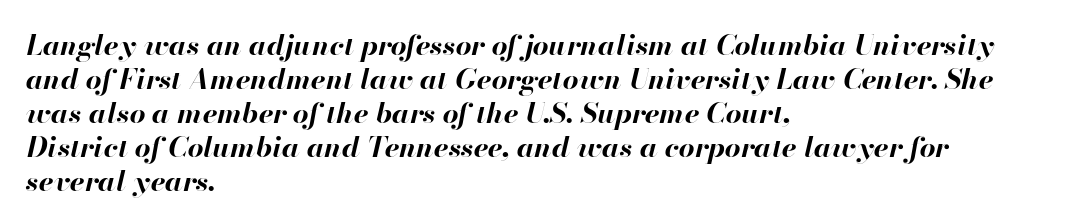
Q: Is the text bold? A: Yes.
Q: Is the text italic (slanted)? A: Yes, it leans right by about 13 degrees.
Q: Is the text underlined? A: No.
Q: How is the paragraph aligned? A: Left-aligned.
Q: Is the spacing between letters normal or unusually wide? A: Normal.
Q: Width (condensed, normal, or wide)? A: Normal.
Q: Stroke contrast? A: High.
Q: x-height? A: Small.
Q: Monospaced? A: No.
